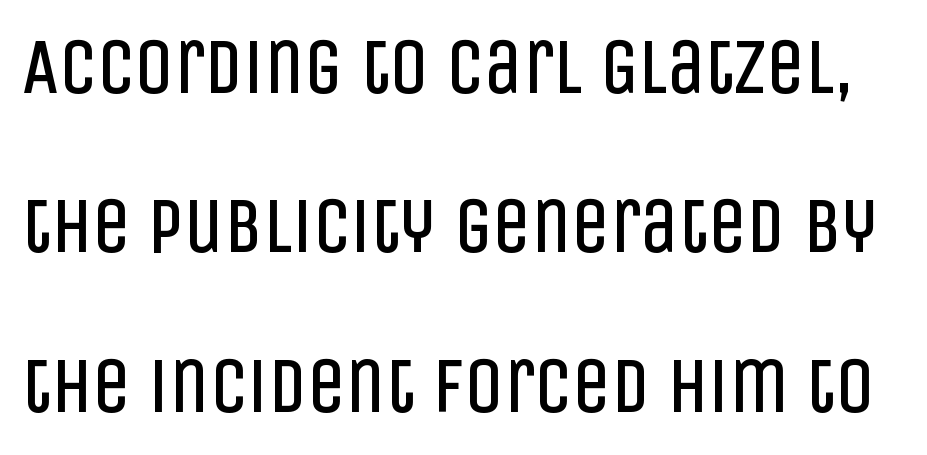
Q: Is the text bold? A: No.
Q: Is the text italic (slanted)? A: No, it is upright.
Q: Is the typeface a serif or a sans-serif typeface? A: Sans-serif.
Q: Is the text underlined? A: No.
Q: Is the spacing between letters normal or unusually wide? A: Normal.
Q: Is the spacing between lines tight, normal or loose? A: Loose.
Q: Width (condensed, normal, or wide)? A: Condensed.
Q: Stroke contrast? A: Low.
Q: x-height? A: Large.
Q: Monospaced? A: No.
